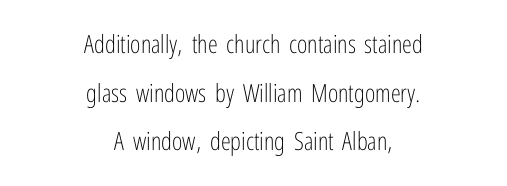
Q: Is the text bold? A: No.
Q: Is the text italic (slanted)? A: No, it is upright.
Q: Is the text underlined? A: No.
Q: How is the paragraph aligned? A: Centered.
Q: Is the spacing between letters normal or unusually wide? A: Normal.
Q: Is the spacing between lines tight, normal or loose? A: Loose.
